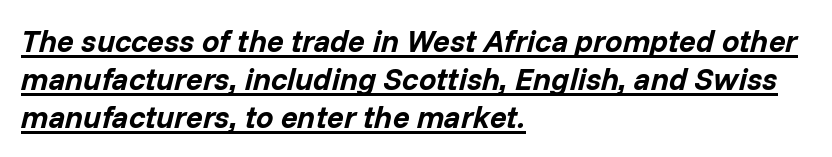
The image shows 31 px bold type, italic (leaning right); set left-aligned, line spacing 1.22x, normal letter spacing, underlined; low stroke contrast and a medium x-height.
